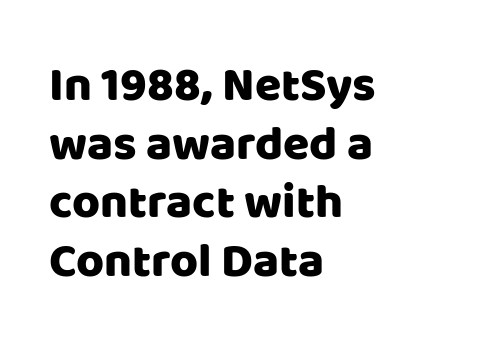
Check the space under the baseline: it is left empty. Observe the ordinary spacing: letters are neighbours, not strangers. Is this a sans? Yes — the strokes have no serifs. Reading down the block, your eye returns to a fixed left position each line.
